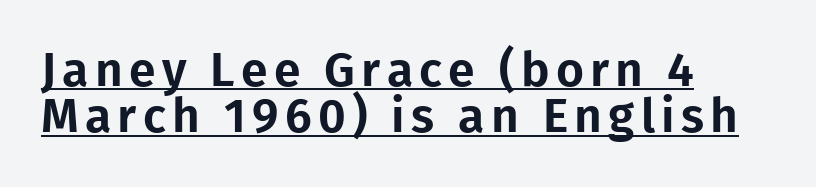
Q: Is the text italic (slanted)? A: No, it is upright.
Q: Is the typeface a serif or a sans-serif typeface? A: Sans-serif.
Q: Is the text underlined? A: Yes.
Q: How is the paragraph aligned? A: Left-aligned.
Q: Is the spacing between lines tight, normal or loose? A: Tight.
Q: Width (condensed, normal, or wide)? A: Normal.
Q: Stroke contrast? A: Low.
Q: x-height? A: Medium.
Q: Monospaced? A: No.
